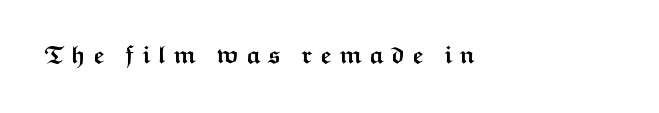
Q: Is the text bold? A: Yes.
Q: Is the text italic (slanted)? A: No, it is upright.
Q: Is the text underlined? A: No.
Q: Is the spacing between letters normal or unusually wide? A: Unusually wide.
